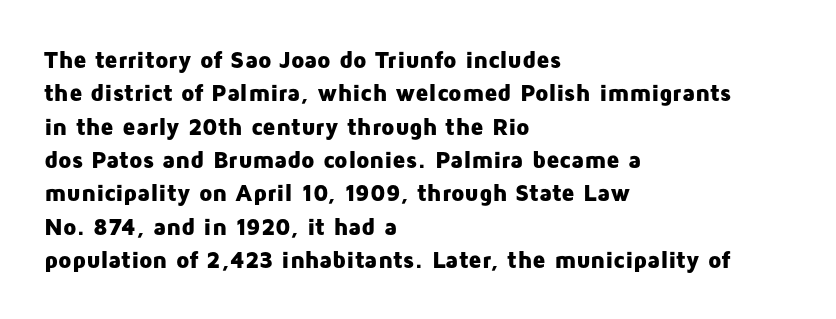
The image shows 24 px bold type, upright; set left-aligned, normal line spacing (1.39x), normal letter spacing, not underlined.
